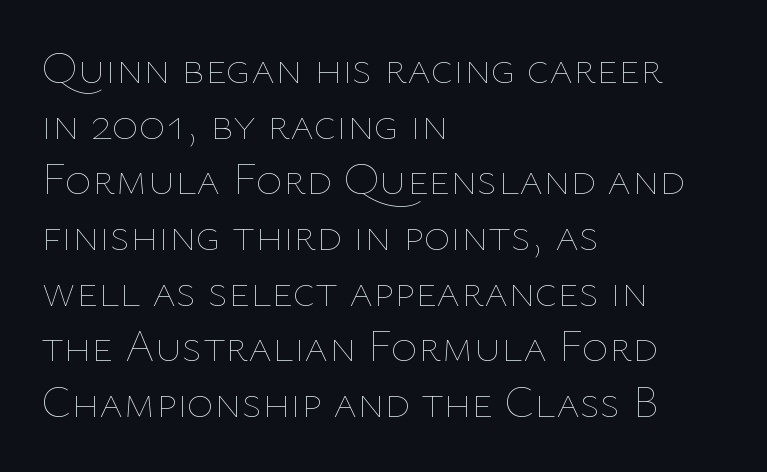
Q: Is the text bold? A: No.
Q: Is the text italic (slanted)? A: No, it is upright.
Q: Is the text underlined? A: No.
Q: How is the paragraph aligned? A: Left-aligned.
Q: Is the spacing between letters normal or unusually wide? A: Normal.
Q: Width (condensed, normal, or wide)? A: Normal.
Q: Stroke contrast? A: Low.
Q: x-height? A: Medium.
Q: Monospaced? A: No.
